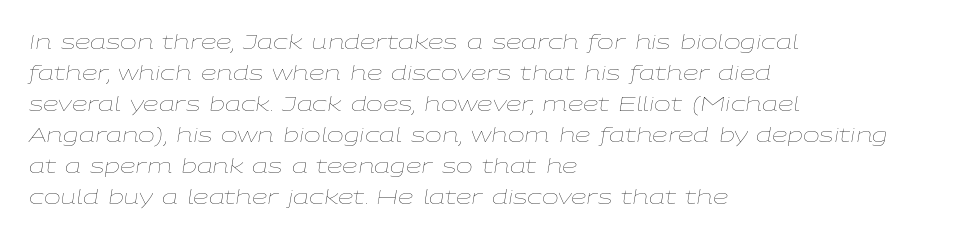
The image shows 20 px text type, italic (leaning right); set left-aligned, normal line spacing (1.55x), normal letter spacing, not underlined.
